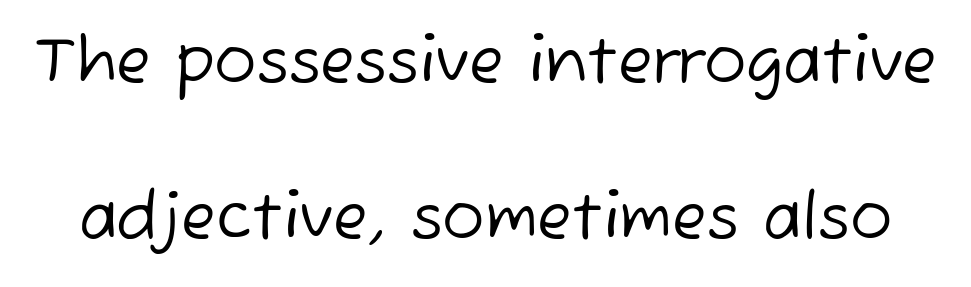
Is the letter spacing exaggerated? No — it looks like the ordinary default. What's the leading like? Stretched, with rows far apart. Each letter keeps its own natural width here, so spacing adapts to shape. The specimen omits any rule beneath the text block's lines. Stem width sits at or under what a default text font uses.
